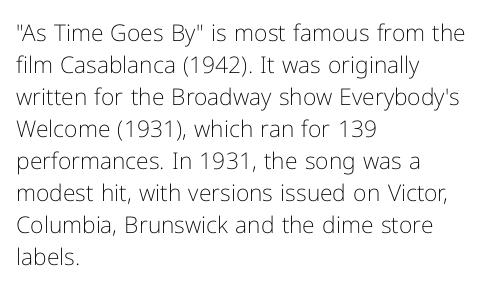
Q: Is the text bold? A: No.
Q: Is the text italic (slanted)? A: No, it is upright.
Q: Is the text underlined? A: No.
Q: How is the paragraph aligned? A: Left-aligned.
Q: Is the spacing between letters normal or unusually wide? A: Normal.
Q: Is the spacing between lines tight, normal or loose? A: Normal.
